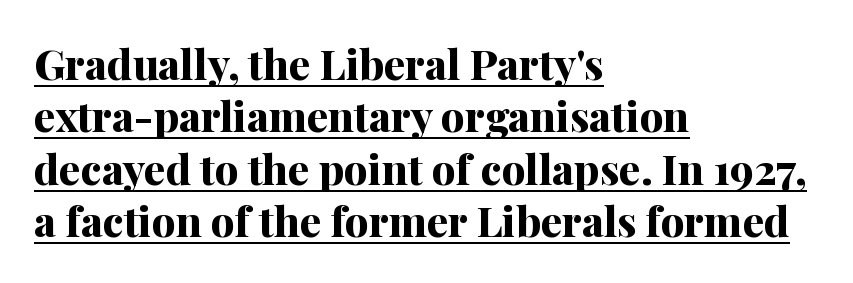
Q: Is the text bold? A: Yes.
Q: Is the text italic (slanted)? A: No, it is upright.
Q: Is the typeface a serif or a sans-serif typeface? A: Serif.
Q: Is the text underlined? A: Yes.
Q: How is the paragraph aligned? A: Left-aligned.
Q: Is the spacing between letters normal or unusually wide? A: Normal.
Q: Is the spacing between lines tight, normal or loose? A: Normal.
Q: Width (condensed, normal, or wide)? A: Normal.
Q: Stroke contrast? A: Medium.
Q: x-height? A: Medium.
Q: Monospaced? A: No.
